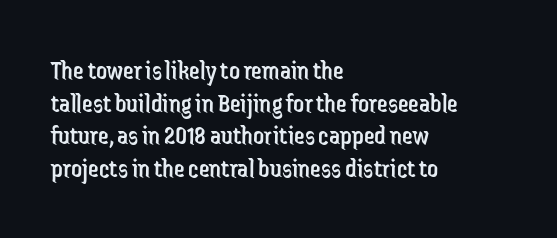
Q: Is the text bold? A: No.
Q: Is the text italic (slanted)? A: No, it is upright.
Q: Is the text underlined? A: No.
Q: How is the paragraph aligned? A: Left-aligned.
Q: Is the spacing between letters normal or unusually wide? A: Normal.
